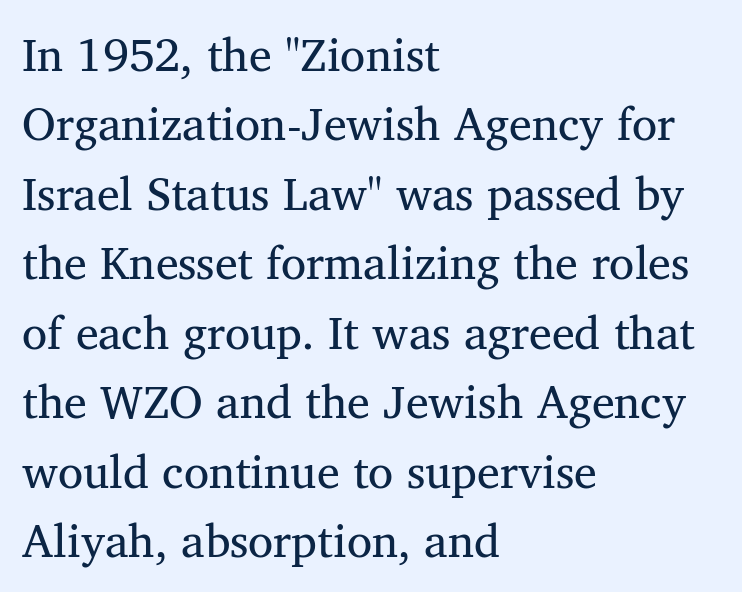
I'd call this a serif setting — the letters wear small feet. The type is set solid horizontally, with unmodified tracking. This sample is left-justified, so line endings fall wherever the words run out. Plain, unruled lines of type. A quiet, ordinary-to-light weight characterises the typeface.
